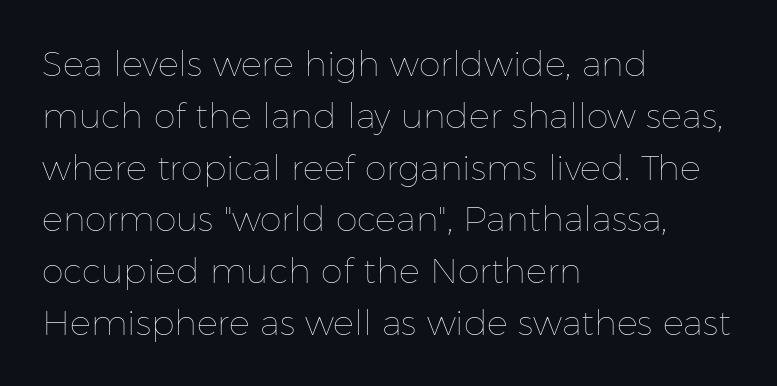
{"italic": "no", "bold": "no", "weight": "thin", "width": "normal", "stroke_contrast": "low", "x_height": "medium", "monospaced": "no", "underline": "no", "align": "left", "line_spacing": "normal", "line_spacing_ratio": 1.48, "letter_spacing": "normal", "letter_spacing_em": 0.0, "glyph_px": 35}
